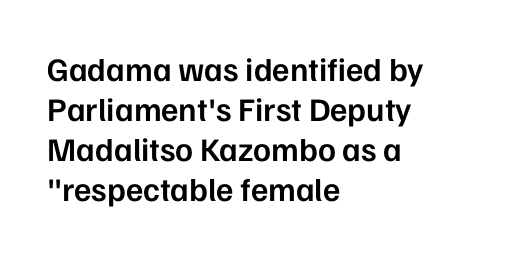
Character widths vary here, with narrow letters taking less room than wide ones. Tracking value appears to be zero — textbook default spacing. The face used here is a sans, in the tradition of grotesques and geometrics. I'd describe the lettering as semibold — firm but not a full bold.
